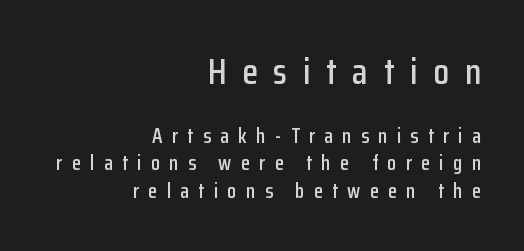
The image shows 36 px condensed sans-serif type, upright; set right-aligned, normal line spacing (1.31x), unusually wide letter spacing (+0.44 em), not underlined; the first (top) block is 1.71x larger; low stroke contrast and a medium x-height.
